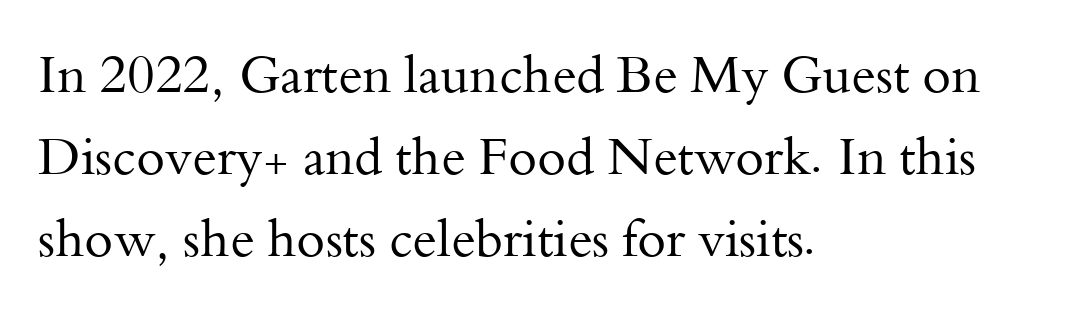
{"serif": "yes", "italic": "no", "bold": "no", "weight": "regular", "width": "normal", "stroke_contrast": "medium", "x_height": "small", "monospaced": "no", "underline": "no", "align": "left", "line_spacing": "normal", "line_spacing_ratio": 1.58, "letter_spacing": "normal", "letter_spacing_em": 0.0, "glyph_px": 52}
